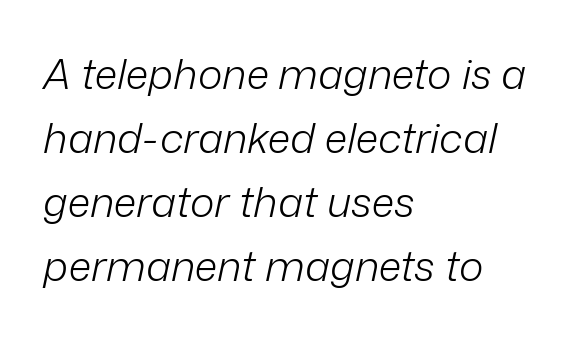
The gap between lines stays unmarked. Students, observe: this is what conventionally led text looks like. Is this a fixed-width face? No — the glyphs have proportional, varying widths. The lettering tilts uniformly, giving the passage an italic look. Short note: letters normally spaced.
